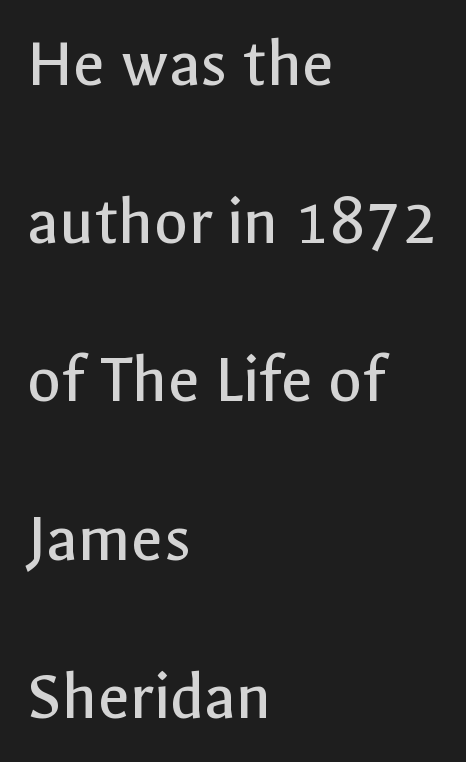
The image shows 70 px regular-weight sans-serif type, upright; set left-aligned, loose line spacing (2.26x), normal letter spacing, not underlined; a medium x-height.
